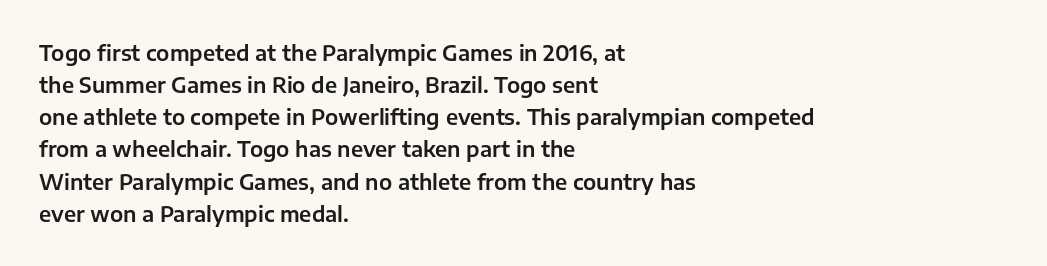
Layout note: lines flush left. The string is rendered with underlining switched off. The line texture is even and compact thanks to regular tracking. A roman cut, with each character standing at attention. The space between consecutive lines is moderate.
